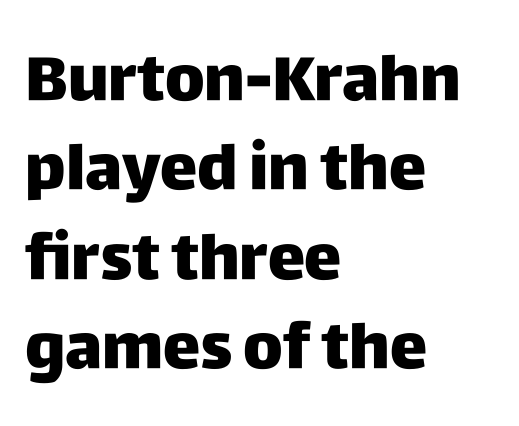
The specimen reads as upright at a glance. Underlining? Definitely not there. The letters advance in unequal steps, a hallmark of proportional type. The designer went with a sans here, leaving each stem footless. Layout note: lines flush left.
